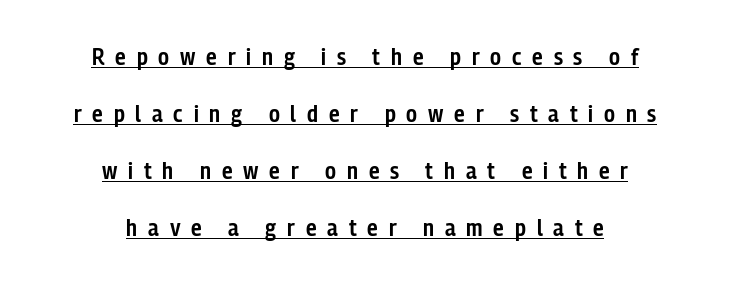
A student would call this center alignment; a typographer would say set centered. Words appear elongated and porous because spacing is wide. This sample uses an upright cut, with every glyph sitting square on the baseline. Emphasis by weight is partial: semibold. Regarding leading, the lines here are spaced well apart.
